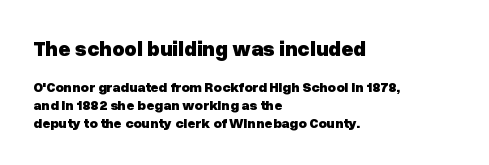
The image shows 21 px bold type, upright; set left-aligned, normal line spacing (1.28x), normal letter spacing, not underlined; the first (top) block is 1.5x larger.
